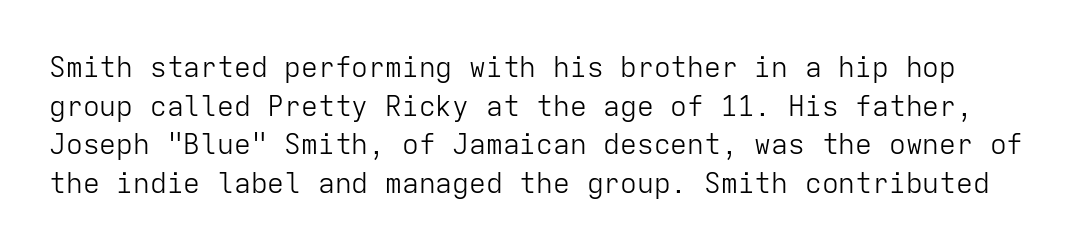
The image shows 28 px light sans-serif type, upright, monospaced; set normal line spacing (1.38x), normal letter spacing, not underlined; low stroke contrast and a medium x-height.
